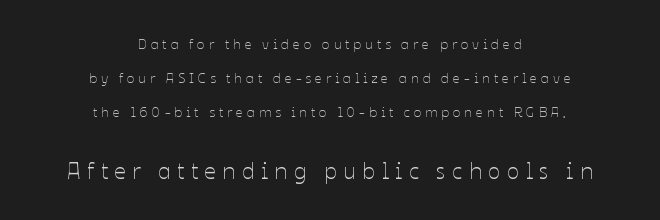
{"italic": "no", "bold": "no", "underline": "no", "align": "center", "line_spacing": "loose", "line_spacing_ratio": 2.43, "letter_spacing": "wide", "letter_spacing_em": 0.28, "larger_block": "second", "size_ratio": 1.64, "glyph_px": 23}
